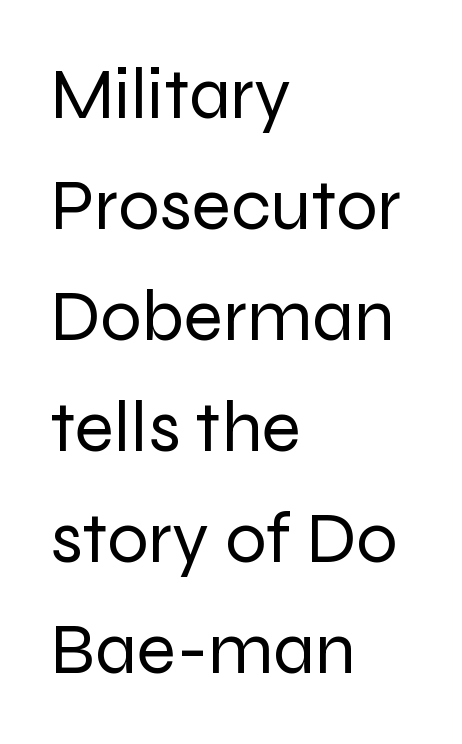
A typesetter would call this proportional, since set widths differ per character. Notice how the stems are strictly vertical — no italics here. Descenders are the only things crossing below the line. Bold? No — there's no thickening of the strokes. Layout note: lines flush left.
